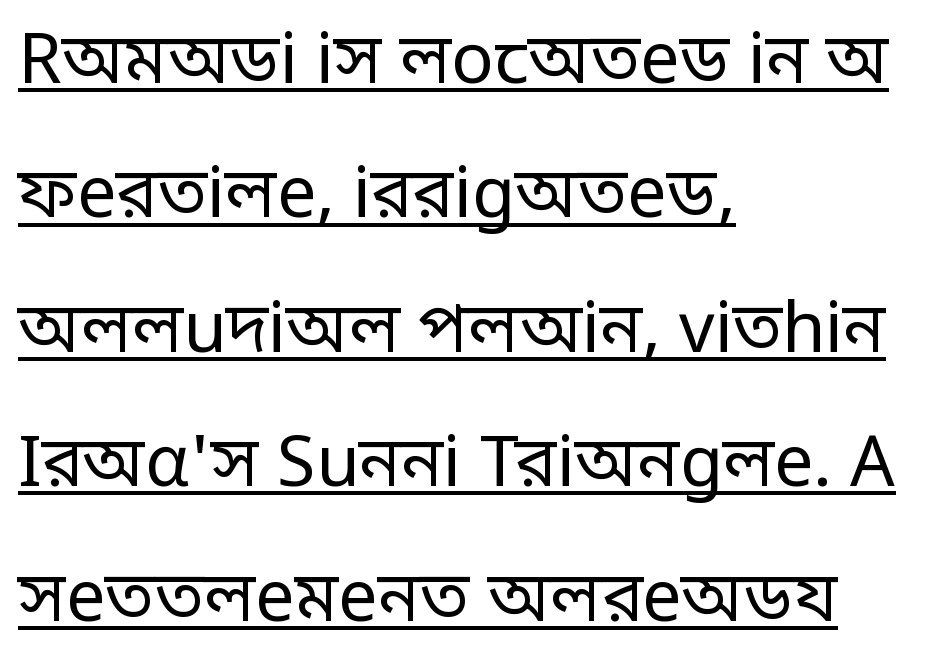
{"serif": "no", "italic": "no", "bold": "no", "weight": "regular", "width": "condensed", "stroke_contrast": "low", "monospaced": "no", "underline": "yes", "align": "left", "line_spacing": "loose", "line_spacing_ratio": 1.92, "letter_spacing": "normal", "letter_spacing_em": 0.0, "glyph_px": 70}
